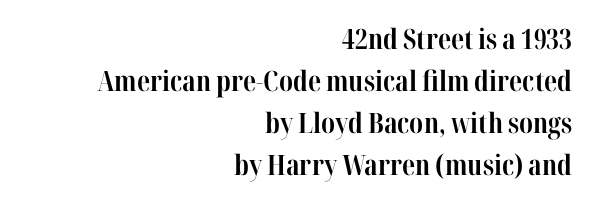
You could not count columns in this text — the font is proportionally spaced. Honestly, there is no underline to notice here at all. You'd pick this weight for a headline — it's a proper bold. Typeset ragged left — the right edge is the straight one. Font category for this specimen: serif. Quick note: interline space is typical.
